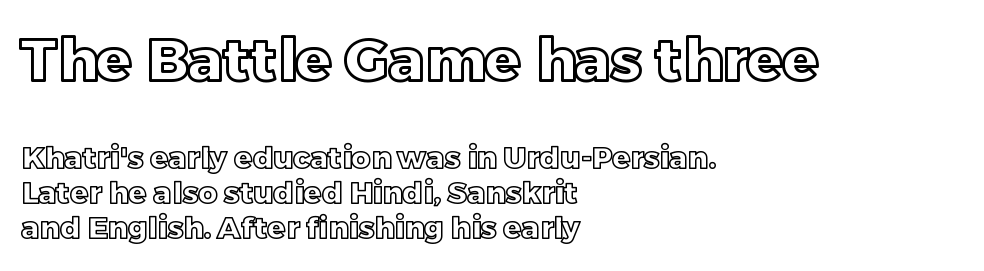
The image shows 59 px text type, upright; set left-aligned, line spacing 1.17x, normal letter spacing, not underlined; the first (top) block is 1.97x larger; a large x-height.
